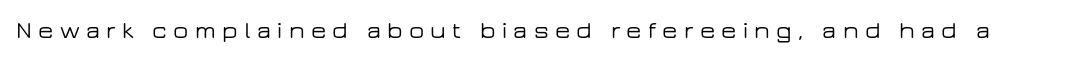
{"italic": "no", "underline": "no", "letter_spacing": "wide", "letter_spacing_em": 0.25, "glyph_px": 25}
